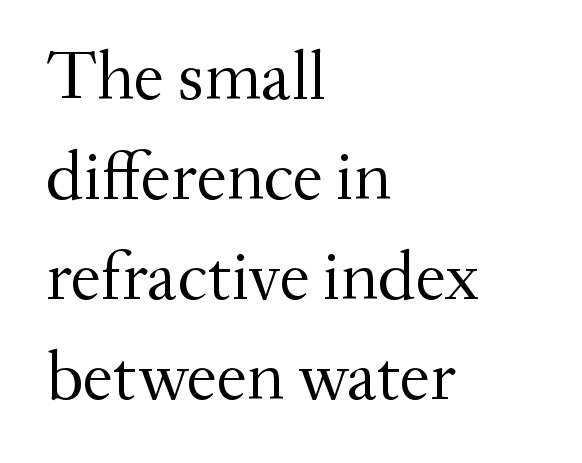
The image shows 69 px regular-weight serif type, upright; set left-aligned, normal line spacing (1.45x), normal letter spacing, not underlined; medium stroke contrast and a small x-height.
